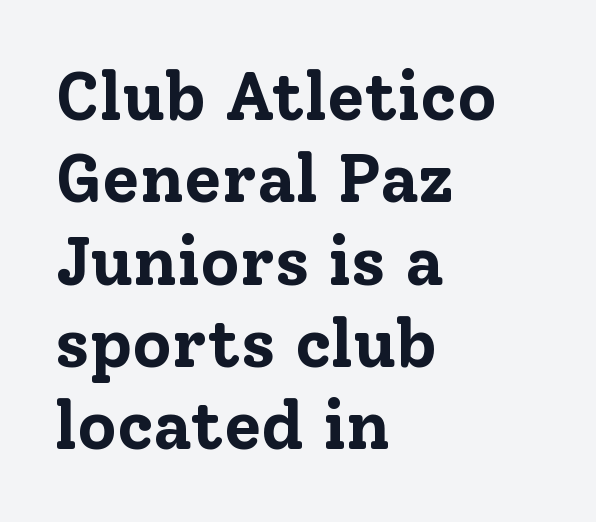
{"serif": "yes", "italic": "no", "bold": "yes", "weight": "bold", "width": "normal", "stroke_contrast": "low", "x_height": "medium", "monospaced": "no", "underline": "no", "align": "left", "line_spacing_ratio": 1.21, "letter_spacing": "normal", "letter_spacing_em": 0.0, "glyph_px": 68}
